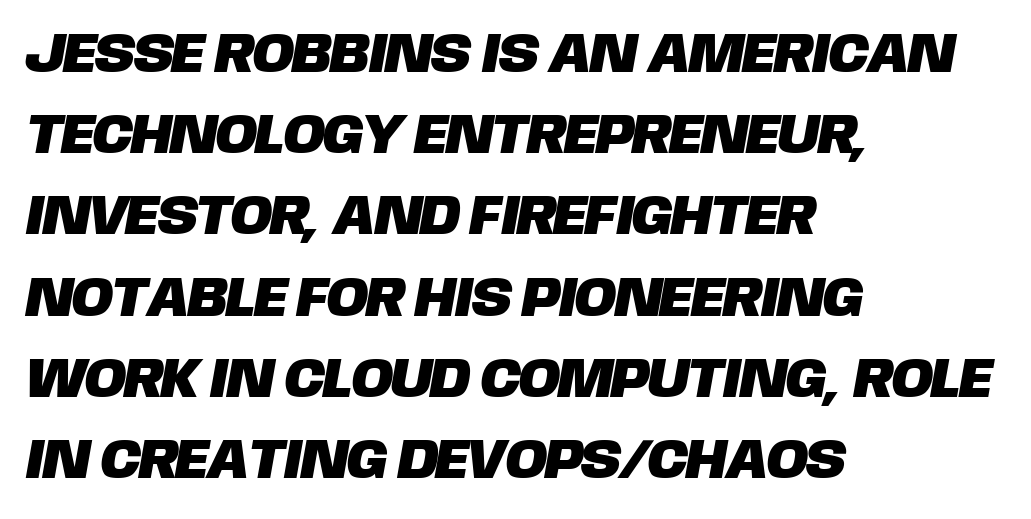
Standard letterfit; no display-style spreading of the glyphs. Honestly, the row spacing looks completely unremarkable. The face used here is a sans, in the tradition of grotesques and geometrics. Character widths vary here, with narrow letters taking less room than wide ones. Bare-footed words on every line. Where is the straight margin? On the left.
